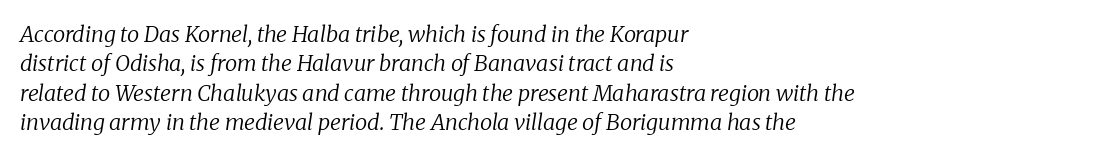
Q: Is the text bold? A: No.
Q: Is the text italic (slanted)? A: Yes, it leans right by about 8 degrees.
Q: Is the text underlined? A: No.
Q: How is the paragraph aligned? A: Left-aligned.
Q: Is the spacing between letters normal or unusually wide? A: Normal.
Q: Is the spacing between lines tight, normal or loose? A: Normal.
